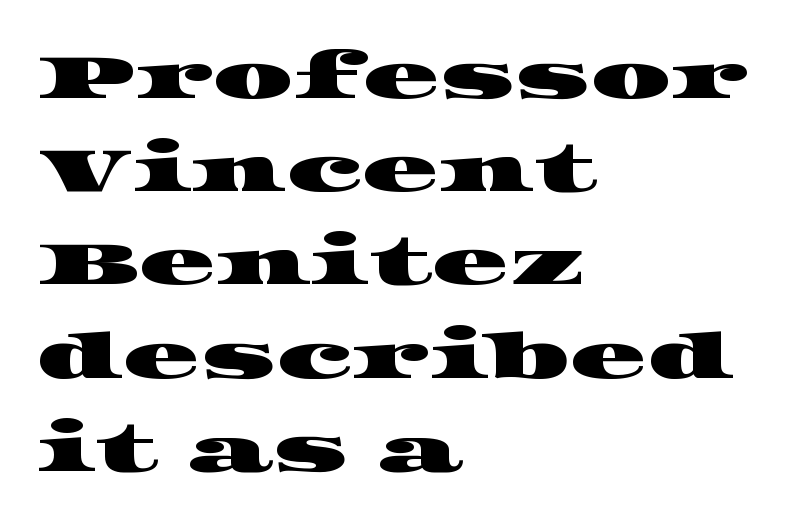
Q: Is the typeface a serif or a sans-serif typeface? A: Serif.
Q: Is the text underlined? A: No.
Q: How is the paragraph aligned? A: Left-aligned.
Q: Is the spacing between letters normal or unusually wide? A: Normal.
Q: Is the spacing between lines tight, normal or loose? A: Normal.
Q: Width (condensed, normal, or wide)? A: Wide.
Q: Stroke contrast? A: High.
Q: x-height? A: Large.
Q: Monospaced? A: No.
